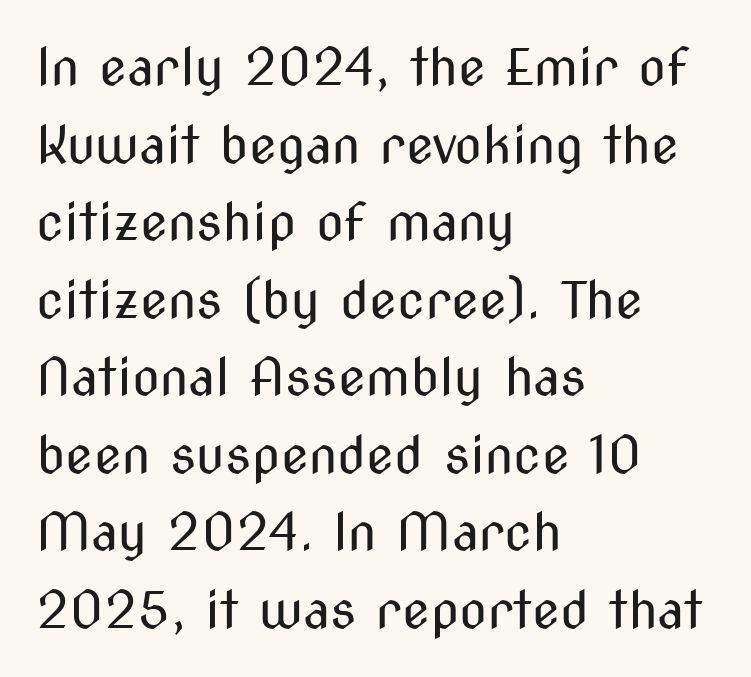
{"serif": "no", "italic": "no", "bold": "no", "weight": "regular", "width": "condensed", "stroke_contrast": "medium", "x_height": "medium", "monospaced": "no", "underline": "no", "align": "left", "line_spacing": "normal", "line_spacing_ratio": 1.52, "letter_spacing": "normal", "letter_spacing_em": 0.0, "glyph_px": 51}
